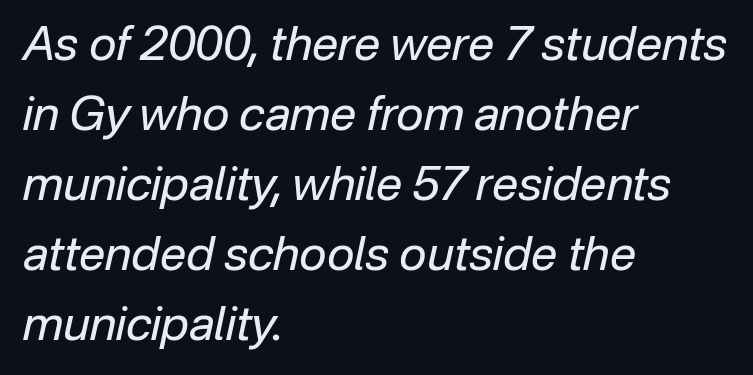
{"italic": "yes", "lean": "right", "slant_degrees": 12, "bold": "no", "weight": "regular", "width": "normal", "stroke_contrast": "low", "x_height": "medium", "monospaced": "no", "underline": "no", "align": "left", "line_spacing": "normal", "line_spacing_ratio": 1.49, "letter_spacing": "normal", "letter_spacing_em": 0.0, "glyph_px": 47}
